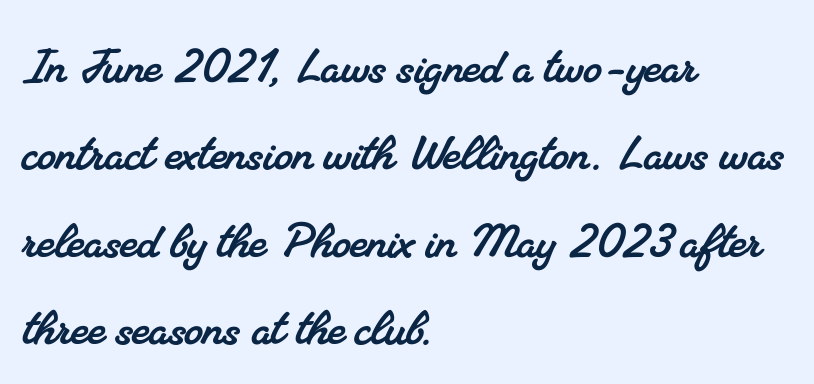
Q: Is the typeface a serif or a sans-serif typeface? A: Serif.
Q: Is the text underlined? A: No.
Q: How is the paragraph aligned? A: Left-aligned.
Q: Is the spacing between letters normal or unusually wide? A: Normal.
Q: Is the spacing between lines tight, normal or loose? A: Normal.
Q: Width (condensed, normal, or wide)? A: Normal.
Q: Stroke contrast? A: Medium.
Q: x-height? A: Small.
Q: Monospaced? A: No.
